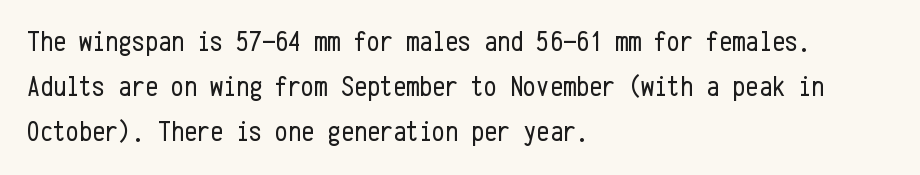
Q: Is the text bold? A: No.
Q: Is the text italic (slanted)? A: No, it is upright.
Q: Is the typeface a serif or a sans-serif typeface? A: Sans-serif.
Q: Is the text underlined? A: No.
Q: How is the paragraph aligned? A: Left-aligned.
Q: Is the spacing between letters normal or unusually wide? A: Normal.
Q: Is the spacing between lines tight, normal or loose? A: Normal.
Q: Width (condensed, normal, or wide)? A: Condensed.
Q: Stroke contrast? A: Low.
Q: x-height? A: Medium.
Q: Monospaced? A: Yes.
